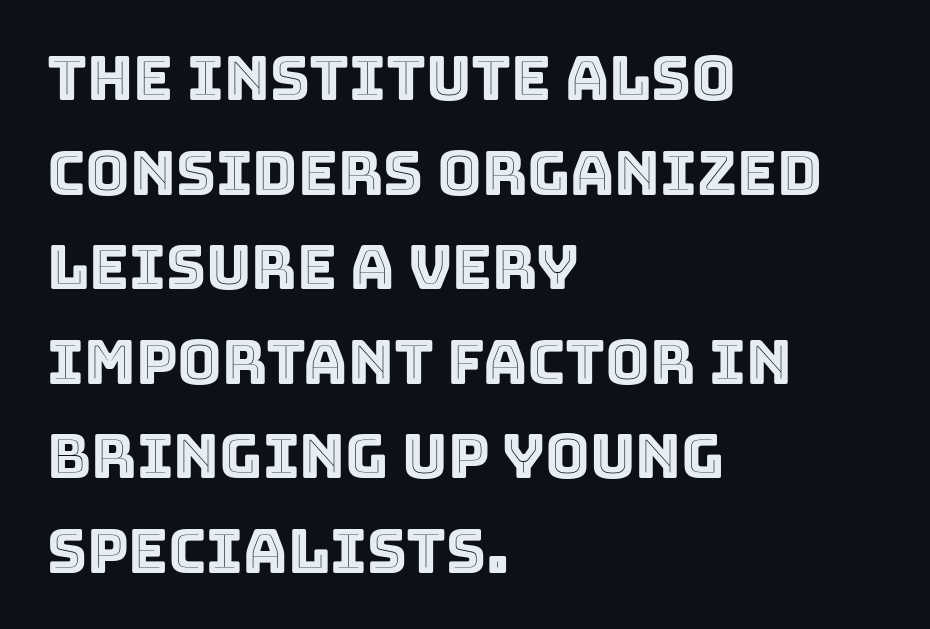
The image shows 61 px text type, upright; set left-aligned, normal line spacing (1.55x), normal letter spacing, not underlined; a large x-height.
